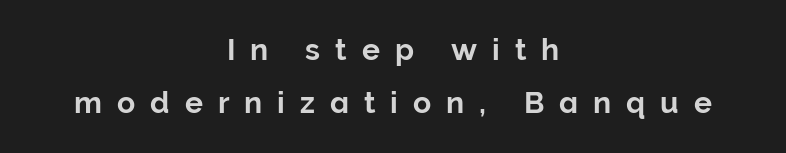
Q: Is the text italic (slanted)? A: No, it is upright.
Q: Is the typeface a serif or a sans-serif typeface? A: Sans-serif.
Q: Is the text underlined? A: No.
Q: How is the paragraph aligned? A: Centered.
Q: Is the spacing between letters normal or unusually wide? A: Unusually wide.
Q: Width (condensed, normal, or wide)? A: Normal.
Q: Stroke contrast? A: Low.
Q: x-height? A: Medium.
Q: Monospaced? A: No.
